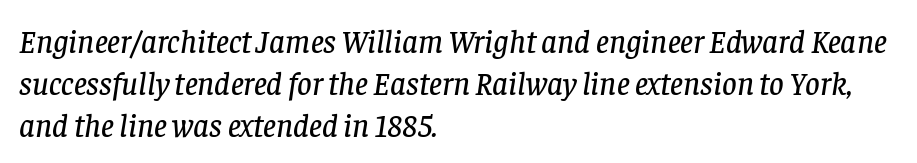
Q: Is the text italic (slanted)? A: Yes, it leans right by about 8 degrees.
Q: Is the typeface a serif or a sans-serif typeface? A: Serif.
Q: Is the text underlined? A: No.
Q: How is the paragraph aligned? A: Left-aligned.
Q: Is the spacing between letters normal or unusually wide? A: Normal.
Q: Is the spacing between lines tight, normal or loose? A: Normal.
Q: Width (condensed, normal, or wide)? A: Normal.
Q: Stroke contrast? A: Low.
Q: x-height? A: Large.
Q: Monospaced? A: No.
